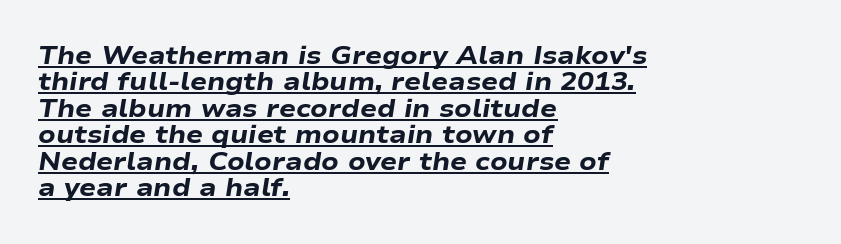
{"italic": "yes", "lean": "right", "slant_degrees": 9, "bold": "yes", "underline": "yes", "align": "left", "line_spacing": "tight", "line_spacing_ratio": 1.06, "letter_spacing": "normal", "letter_spacing_em": 0.0, "glyph_px": 25}
